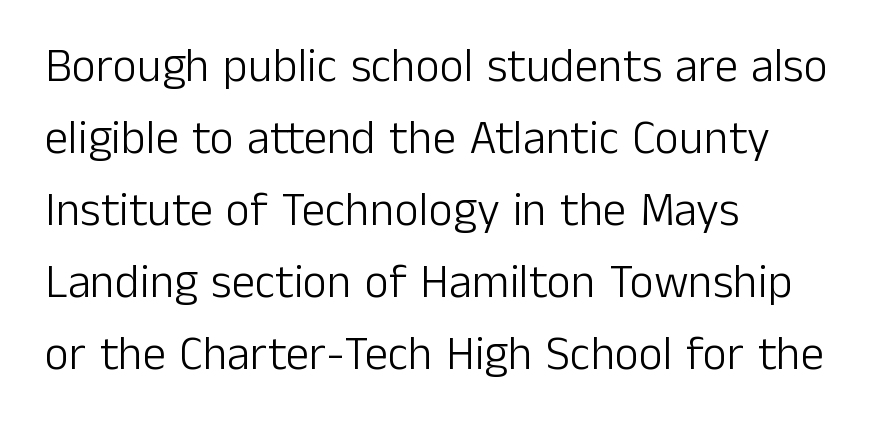
Q: Is the text bold? A: No.
Q: Is the text italic (slanted)? A: No, it is upright.
Q: Is the typeface a serif or a sans-serif typeface? A: Sans-serif.
Q: Is the text underlined? A: No.
Q: How is the paragraph aligned? A: Left-aligned.
Q: Is the spacing between letters normal or unusually wide? A: Normal.
Q: Is the spacing between lines tight, normal or loose? A: Normal.
Q: Width (condensed, normal, or wide)? A: Normal.
Q: Stroke contrast? A: Low.
Q: x-height? A: Medium.
Q: Monospaced? A: No.
